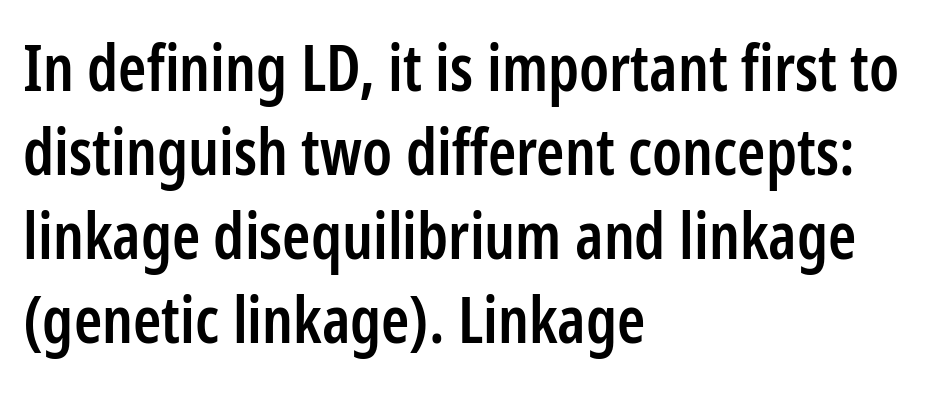
Note the varied advance widths — an 'i' is clearly narrower than an 'm'. This block has exactly the height ordinary leading produces. The rendering shows plain stroke endings on the letterforms — a sans-serif design. Type without underlining. Short note: letters normally spaced.
